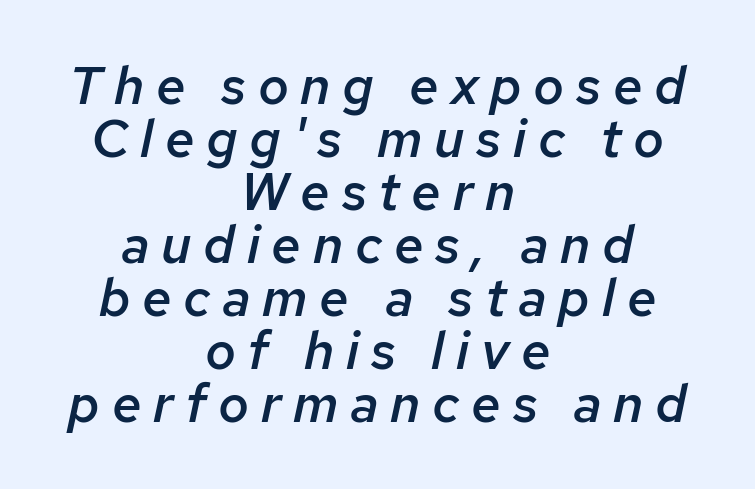
{"italic": "yes", "lean": "right", "slant_degrees": 12, "bold": "semi", "weight": "semibold", "width": "normal", "stroke_contrast": "low", "x_height": "medium", "monospaced": "no", "underline": "no", "align": "center", "line_spacing": "tight", "line_spacing_ratio": 1.0, "letter_spacing": "wide", "letter_spacing_em": 0.22, "glyph_px": 53}
